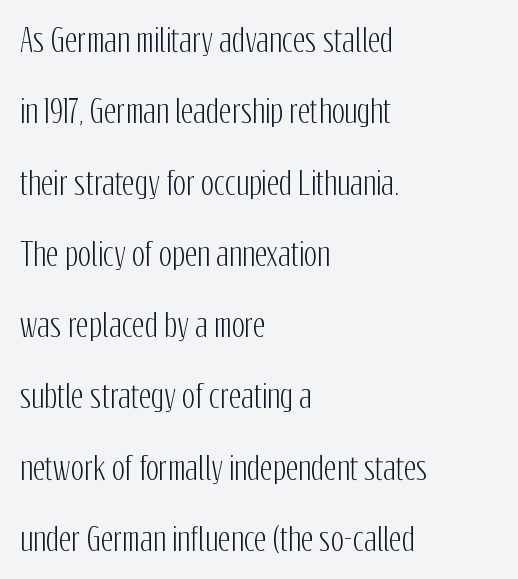
If you measured baseline to baseline, you'd find a long distance. Just letters on the line, the space beneath them empty. What kind of face is this? One without serifs — a sans. Caption: multi-line text, flush left, ragged right. Italic? Not at all — the glyphs are vertical. Here the glyphs are tracked normally, forming tight word shapes.
